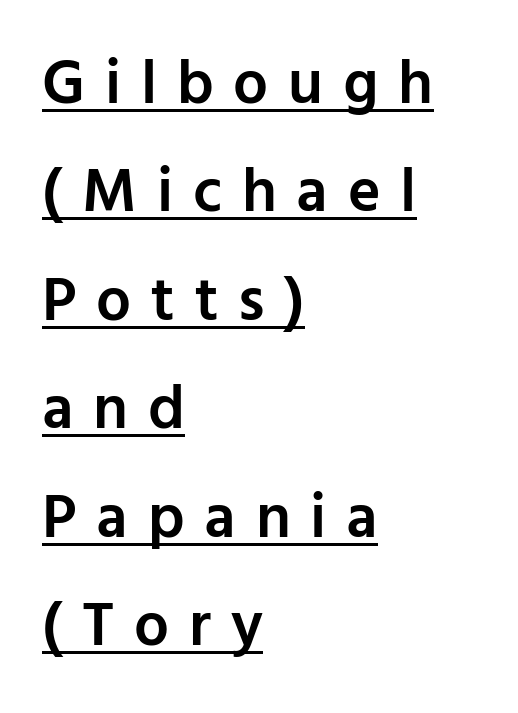
{"serif": "no", "italic": "no", "bold": "semi", "weight": "semibold", "width": "normal", "stroke_contrast": "low", "x_height": "medium", "monospaced": "no", "underline": "yes", "align": "left", "line_spacing_ratio": 1.75, "letter_spacing": "wide", "letter_spacing_em": 0.32, "glyph_px": 62}
